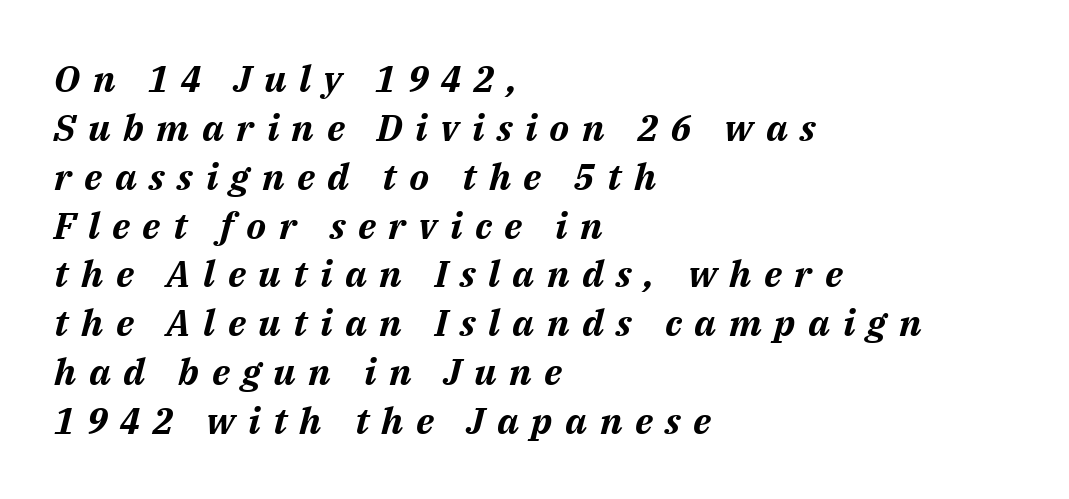
Q: Is the text bold? A: Yes.
Q: Is the text italic (slanted)? A: Yes, it leans right by about 14 degrees.
Q: Is the text underlined? A: No.
Q: How is the paragraph aligned? A: Left-aligned.
Q: Is the spacing between letters normal or unusually wide? A: Unusually wide.
Q: Is the spacing between lines tight, normal or loose? A: Normal.
Q: Width (condensed, normal, or wide)? A: Normal.
Q: Stroke contrast? A: Medium.
Q: x-height? A: Medium.
Q: Monospaced? A: No.
